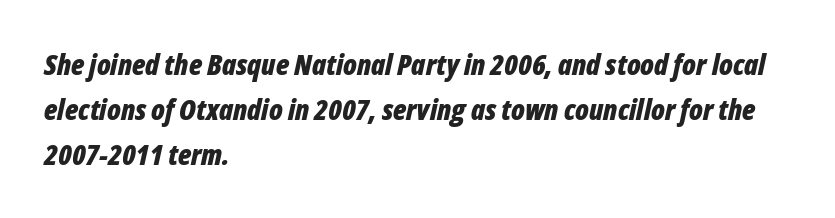
The image shows 29 px bold, condensed type, italic (leaning right); set left-aligned, normal line spacing (1.55x), normal letter spacing, not underlined; low stroke contrast and a medium x-height.
